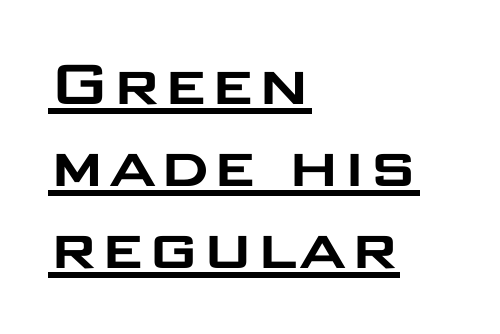
Q: Is the text italic (slanted)? A: No, it is upright.
Q: Is the typeface a serif or a sans-serif typeface? A: Sans-serif.
Q: Is the text underlined? A: Yes.
Q: How is the paragraph aligned? A: Left-aligned.
Q: Is the spacing between letters normal or unusually wide? A: Normal.
Q: Is the spacing between lines tight, normal or loose? A: Tight.
Q: Width (condensed, normal, or wide)? A: Wide.
Q: Stroke contrast? A: Low.
Q: x-height? A: Large.
Q: Monospaced? A: No.
